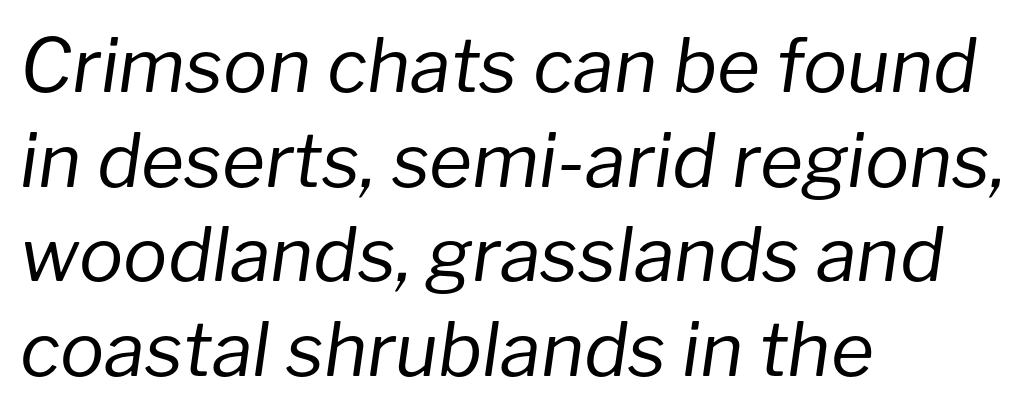
{"italic": "yes", "lean": "right", "slant_degrees": 8, "bold": "no", "weight": "regular", "width": "normal", "stroke_contrast": "low", "x_height": "medium", "monospaced": "no", "underline": "no", "align": "left", "line_spacing": "normal", "line_spacing_ratio": 1.28, "letter_spacing": "normal", "letter_spacing_em": 0.0, "glyph_px": 74}
